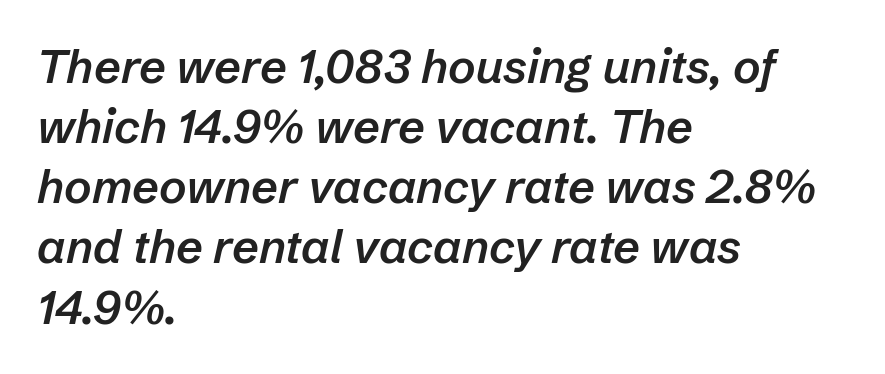
The image shows 47 px semibold type, italic (leaning right); set left-aligned, normal line spacing (1.28x), normal letter spacing, not underlined; low stroke contrast and a medium x-height.
